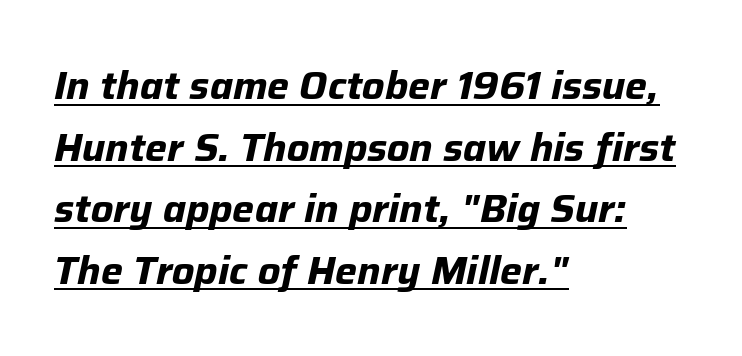
The image shows 39 px bold type, italic (leaning right); set left-aligned, normal line spacing (1.58x), normal letter spacing, underlined; low stroke contrast and a medium x-height.
